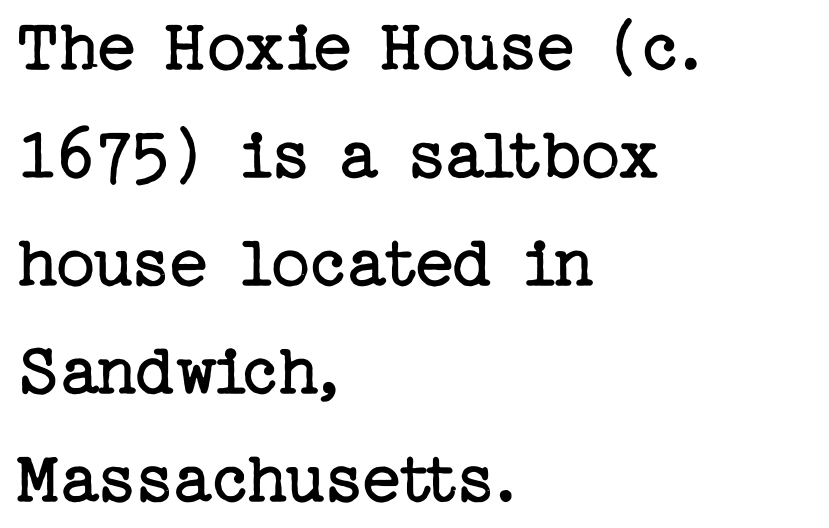
Q: Is the text bold? A: No.
Q: Is the text italic (slanted)? A: No, it is upright.
Q: Is the typeface a serif or a sans-serif typeface? A: Serif.
Q: Is the text underlined? A: No.
Q: How is the paragraph aligned? A: Left-aligned.
Q: Is the spacing between letters normal or unusually wide? A: Normal.
Q: Is the spacing between lines tight, normal or loose? A: Normal.
Q: Width (condensed, normal, or wide)? A: Normal.
Q: Stroke contrast? A: Low.
Q: x-height? A: Medium.
